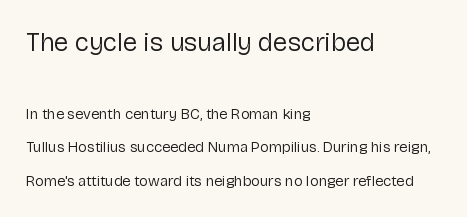
The image shows 26 px text type, upright; set left-aligned, loose line spacing (2.23x), normal letter spacing, not underlined; the first (top) block is 1.73x larger.
